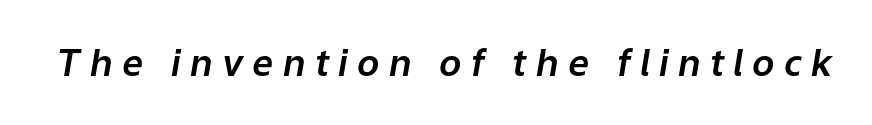
The face used here is rendered with a markedly widened letterfit. The lettering tilts uniformly, giving the passage an italic look. The rendering uses natural spacing where letterforms have individual widths. Plain, unruled lines of type.
